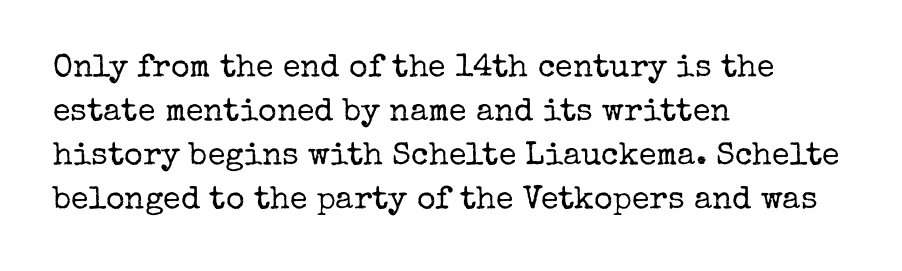
The image shows 32 px regular-weight serif type, upright; set left-aligned, normal line spacing (1.37x), normal letter spacing, not underlined; low stroke contrast and a medium x-height.
